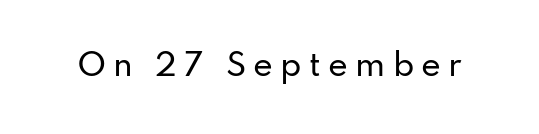
{"serif": "no", "italic": "no", "width": "normal", "stroke_contrast": "low", "x_height": "small", "monospaced": "no", "underline": "no", "letter_spacing": "wide", "letter_spacing_em": 0.24, "glyph_px": 30}
